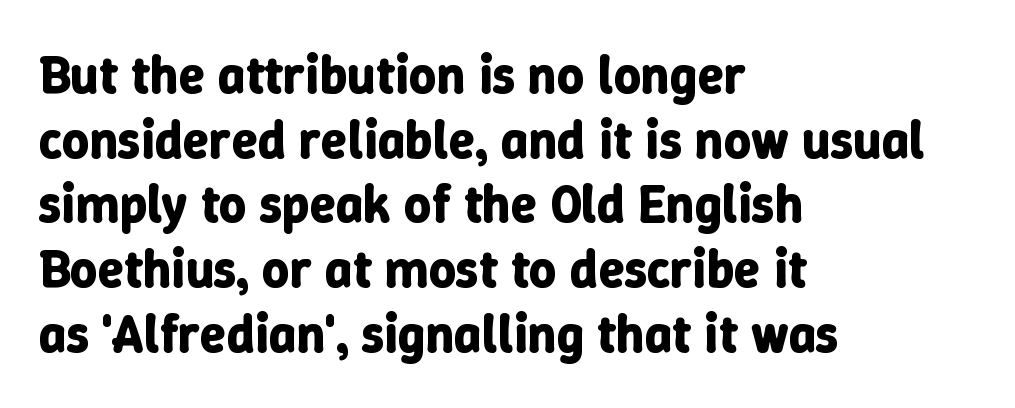
The tracking reads as untouched default to a designer's eye. Stroke thickness is high; the sample reads as a true bold. Underlining? Definitely not there. Each letter keeps its own natural width here, so spacing adapts to shape.
